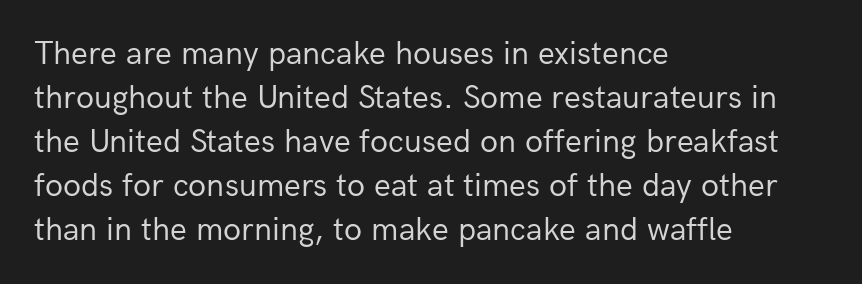
The letters carry no serifs — their stems end cleanly without finishing strokes. The paragraph has a hard left edge and a soft right edge. Is this a fixed-width face? No — the glyphs have proportional, varying widths. Notice how descenders clear the ascenders below comfortably — that's standard leading. The cut favours lightness, reaching ordinary text weight at its darkest. The type is set solid horizontally, with unmodified tracking.
